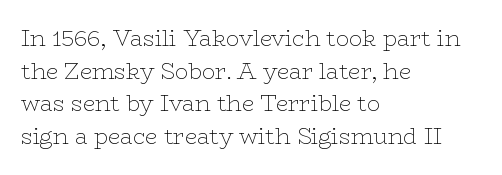
The image shows 22 px text type, upright; set left-aligned, normal line spacing (1.48x), normal letter spacing, not underlined.
